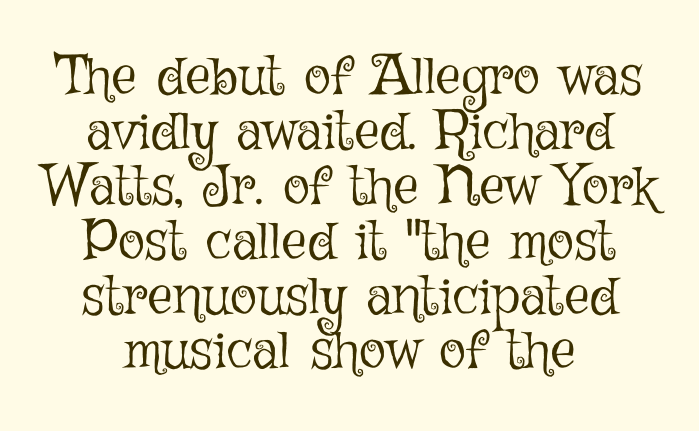
Q: Is the text bold? A: No.
Q: Is the text italic (slanted)? A: No, it is upright.
Q: Is the text underlined? A: No.
Q: How is the paragraph aligned? A: Centered.
Q: Is the spacing between letters normal or unusually wide? A: Normal.
Q: Is the spacing between lines tight, normal or loose? A: Tight.
Q: Width (condensed, normal, or wide)? A: Normal.
Q: Stroke contrast? A: Low.
Q: x-height? A: Medium.
Q: Monospaced? A: No.
